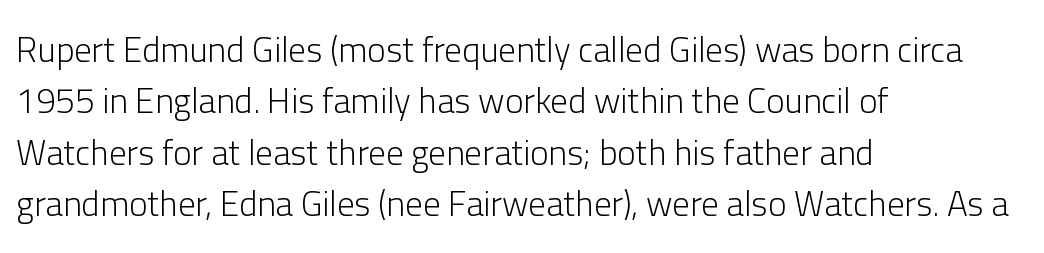
Q: Is the text bold? A: No.
Q: Is the text italic (slanted)? A: No, it is upright.
Q: Is the typeface a serif or a sans-serif typeface? A: Sans-serif.
Q: Is the text underlined? A: No.
Q: How is the paragraph aligned? A: Left-aligned.
Q: Is the spacing between letters normal or unusually wide? A: Normal.
Q: Is the spacing between lines tight, normal or loose? A: Normal.
Q: Width (condensed, normal, or wide)? A: Normal.
Q: Stroke contrast? A: Low.
Q: x-height? A: Medium.
Q: Monospaced? A: No.
